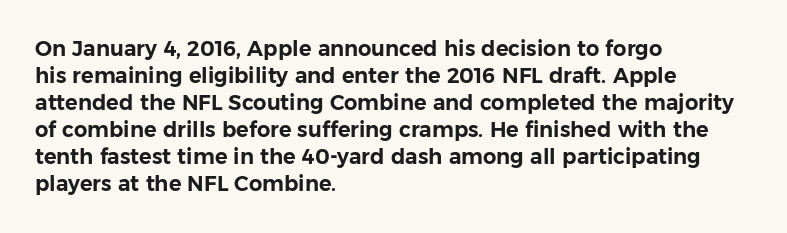
{"italic": "no", "underline": "no", "align": "left", "line_spacing": "normal", "line_spacing_ratio": 1.29, "letter_spacing": "normal", "letter_spacing_em": 0.0, "glyph_px": 21}
